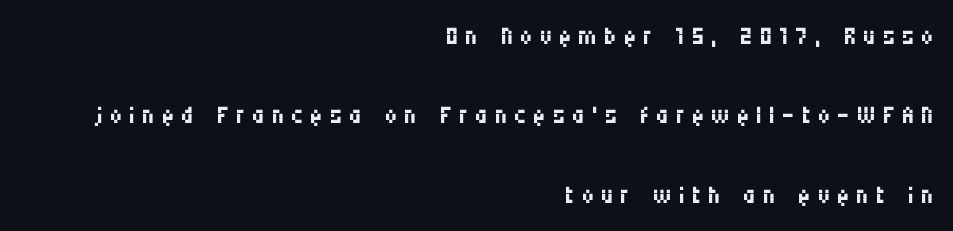
Q: Is the text bold? A: No.
Q: Is the text italic (slanted)? A: No, it is upright.
Q: Is the typeface a serif or a sans-serif typeface? A: Sans-serif.
Q: Is the text underlined? A: No.
Q: How is the paragraph aligned? A: Right-aligned.
Q: Is the spacing between lines tight, normal or loose? A: Loose.
Q: Width (condensed, normal, or wide)? A: Condensed.
Q: Stroke contrast? A: Medium.
Q: x-height? A: Large.
Q: Monospaced? A: No.
